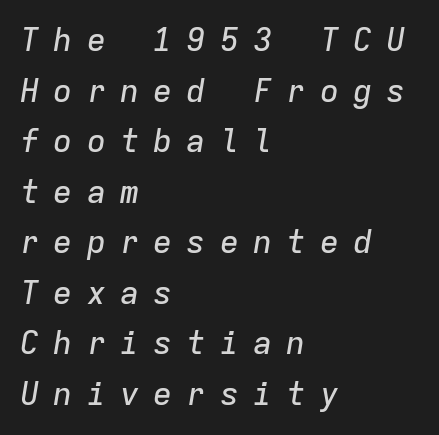
{"italic": "yes", "lean": "right", "slant_degrees": 9, "width": "normal", "stroke_contrast": "low", "x_height": "medium", "monospaced": "yes", "underline": "no", "align": "left", "line_spacing": "normal", "line_spacing_ratio": 1.58, "letter_spacing": "wide", "letter_spacing_em": 0.44, "glyph_px": 32}
